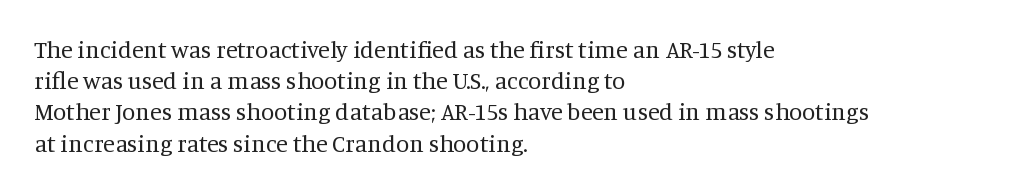
The ragged edge is on the right, which tells us the setting is flush left. The passage shown is not underscored anywhere. These lines were composed using upright roman letters. This sample uses plain, unmodified letter spacing. Reading down the column, the eye jumps a familiar distance to each next line.
